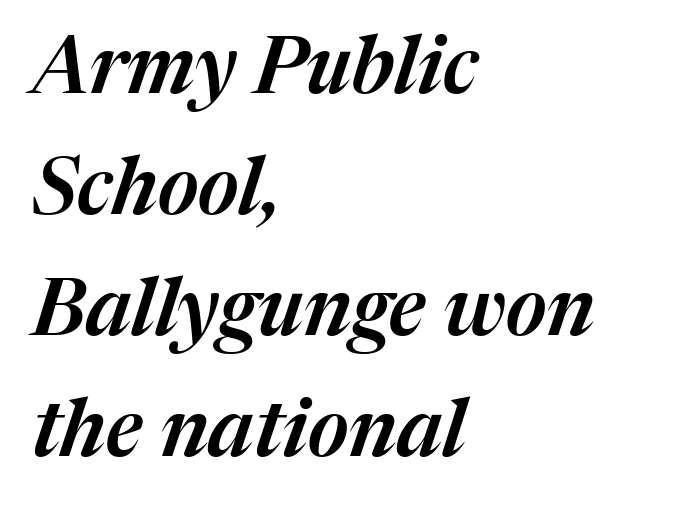
{"italic": "yes", "lean": "right", "slant_degrees": 17, "width": "normal", "stroke_contrast": "medium", "x_height": "medium", "monospaced": "no", "underline": "no", "align": "left", "line_spacing": "normal", "line_spacing_ratio": 1.53, "letter_spacing": "normal", "letter_spacing_em": 0.0, "glyph_px": 79}
